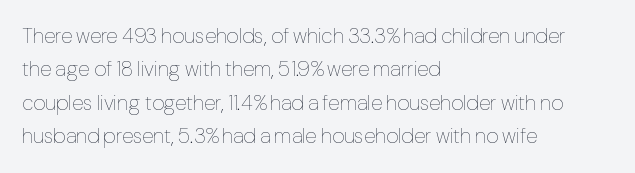
How would I describe the line gaps? Plain and ordinary. Weight: in the light-to-regular range. The type is set solid horizontally, with unmodified tracking. The lines are quadded left.
